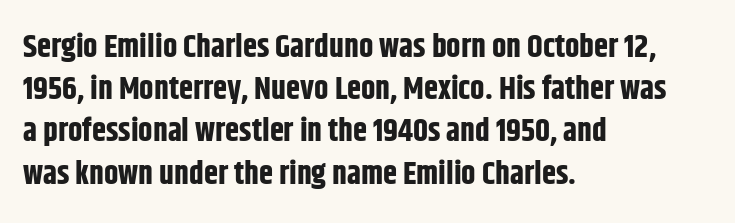
You'd pick this weight for a headline — it's a proper bold. Descenders hang freely into open space. All the whitespace from short lines collects on the right. The block of text has a typical density, with ordinary space between rows. Standard letterfit; no display-style spreading of the glyphs. A roman cut, with each character standing at attention.
